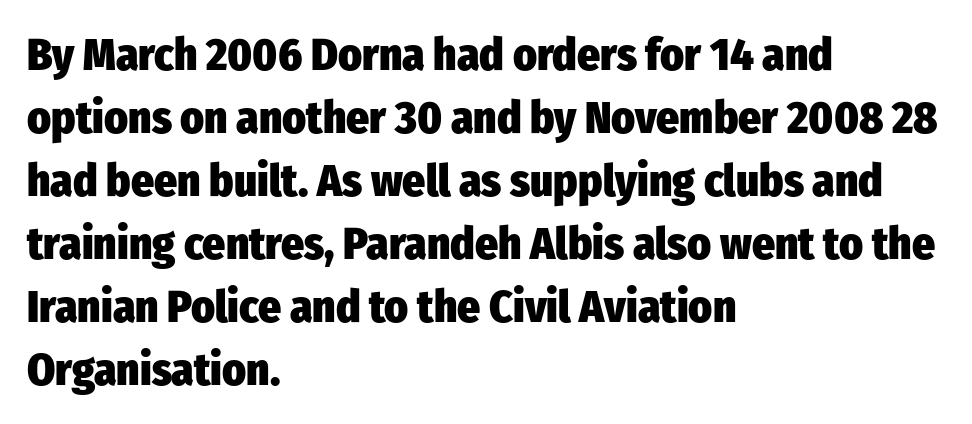
Q: Is the text bold? A: Yes.
Q: Is the text italic (slanted)? A: No, it is upright.
Q: Is the typeface a serif or a sans-serif typeface? A: Sans-serif.
Q: Is the text underlined? A: No.
Q: How is the paragraph aligned? A: Left-aligned.
Q: Is the spacing between letters normal or unusually wide? A: Normal.
Q: Is the spacing between lines tight, normal or loose? A: Normal.
Q: Width (condensed, normal, or wide)? A: Condensed.
Q: Stroke contrast? A: Low.
Q: x-height? A: Medium.
Q: Monospaced? A: No.
